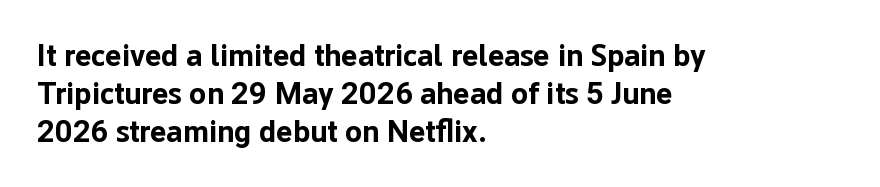
{"serif": "no", "italic": "no", "bold": "yes", "weight": "bold", "width": "normal", "stroke_contrast": "low", "x_height": "medium", "monospaced": "no", "underline": "no", "align": "left", "line_spacing_ratio": 1.22, "letter_spacing": "normal", "letter_spacing_em": 0.0, "glyph_px": 31}
